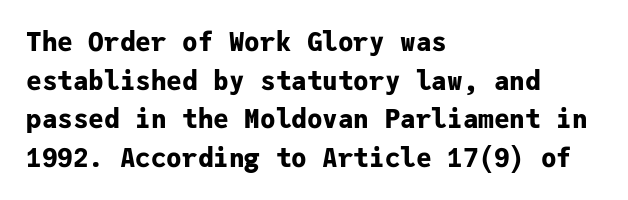
The image shows 26 px bold type, upright; set left-aligned, normal line spacing (1.49x), normal letter spacing, not underlined.
